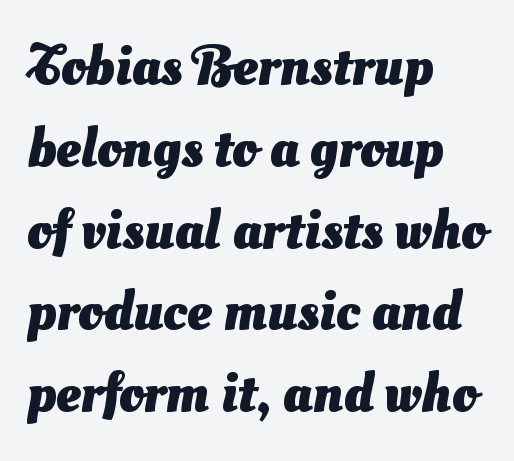
{"serif": "no", "bold": "yes", "weight": "heavy", "width": "normal", "stroke_contrast": "medium", "x_height": "small", "monospaced": "no", "underline": "no", "align": "left", "line_spacing": "normal", "line_spacing_ratio": 1.46, "letter_spacing": "normal", "letter_spacing_em": 0.0, "glyph_px": 56}
